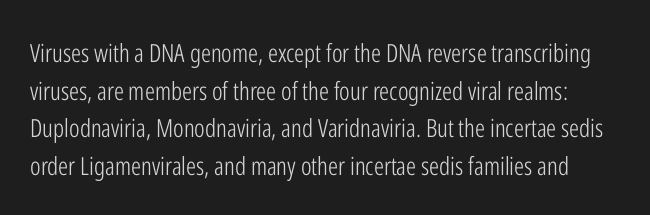
Q: Is the text bold? A: No.
Q: Is the text italic (slanted)? A: No, it is upright.
Q: Is the text underlined? A: No.
Q: Is the spacing between letters normal or unusually wide? A: Normal.
Q: Is the spacing between lines tight, normal or loose? A: Normal.
